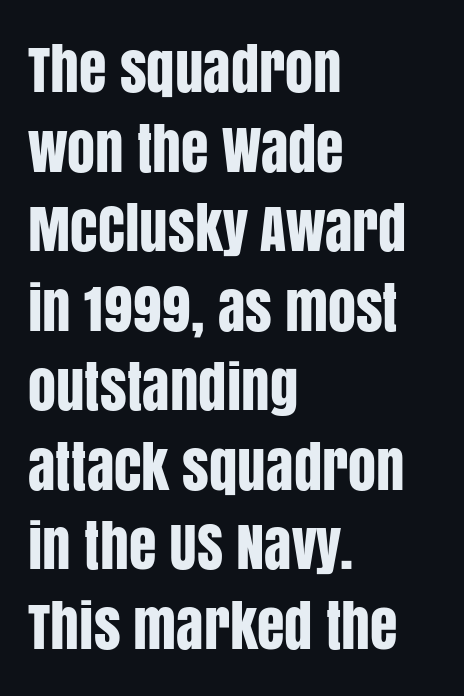
The image shows 56 px condensed sans-serif type, upright; set left-aligned, normal line spacing (1.42x), normal letter spacing, not underlined; low stroke contrast and a large x-height.
